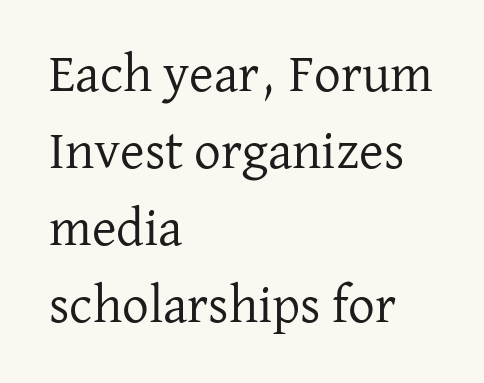
The image shows 53 px regular-weight serif type, upright; set left-aligned, normal line spacing (1.45x), normal letter spacing, not underlined; low stroke contrast and a medium x-height.
